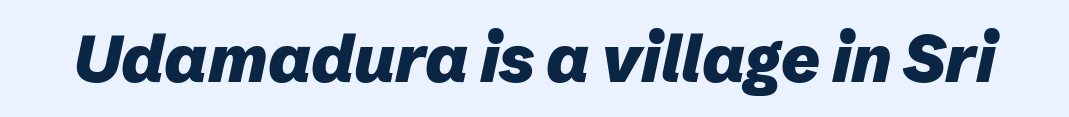
{"italic": "yes", "lean": "right", "slant_degrees": 12, "bold": "yes", "weight": "heavy", "width": "normal", "stroke_contrast": "low", "x_height": "medium", "monospaced": "no", "underline": "no", "letter_spacing": "normal", "letter_spacing_em": 0.0, "glyph_px": 66}
